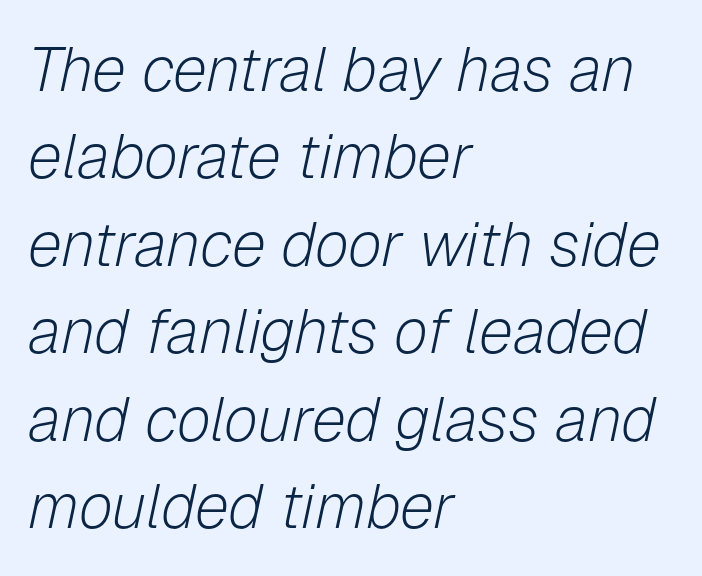
Q: Is the text bold? A: No.
Q: Is the text italic (slanted)? A: Yes, it leans right by about 12 degrees.
Q: Is the text underlined? A: No.
Q: How is the paragraph aligned? A: Left-aligned.
Q: Is the spacing between letters normal or unusually wide? A: Normal.
Q: Is the spacing between lines tight, normal or loose? A: Normal.
Q: Width (condensed, normal, or wide)? A: Normal.
Q: Stroke contrast? A: Low.
Q: x-height? A: Medium.
Q: Monospaced? A: No.
